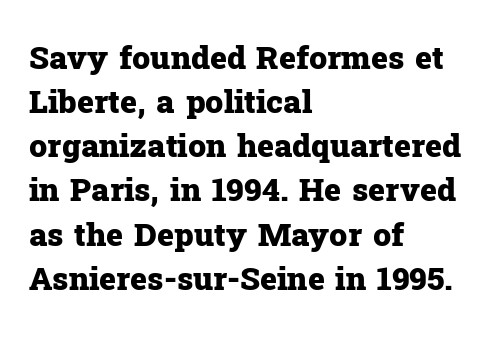
Only glyphs here, with clear space below each row. This is serif lettering, the kind often seen in printed books. The line-height multiplier appears to be the usual default. Spacing verdict: proportional, widths tailored to each character. A classic flush-left, rag-right setting is used for this passage.
